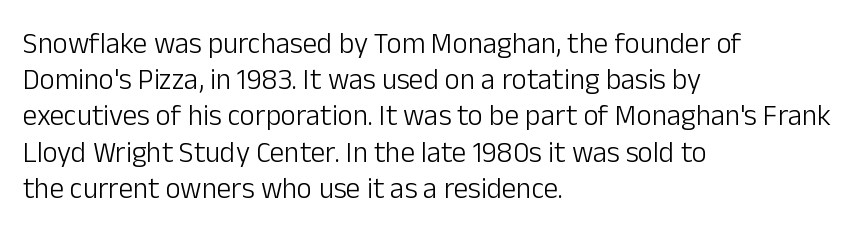
Q: Is the text bold? A: No.
Q: Is the text italic (slanted)? A: No, it is upright.
Q: Is the typeface a serif or a sans-serif typeface? A: Sans-serif.
Q: Is the text underlined? A: No.
Q: How is the paragraph aligned? A: Left-aligned.
Q: Is the spacing between letters normal or unusually wide? A: Normal.
Q: Is the spacing between lines tight, normal or loose? A: Normal.
Q: Width (condensed, normal, or wide)? A: Normal.
Q: Stroke contrast? A: Low.
Q: x-height? A: Medium.
Q: Monospaced? A: No.
